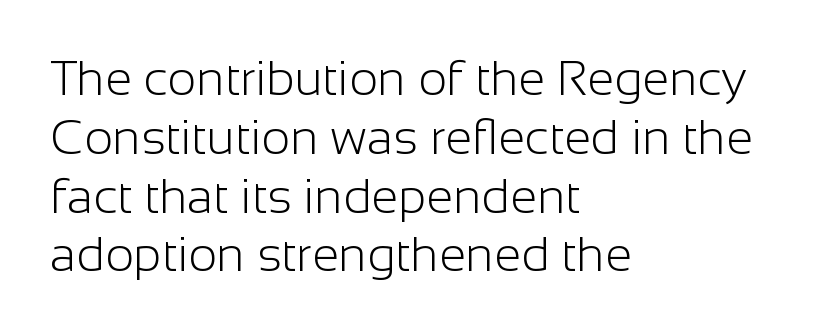
The image shows 49 px light sans-serif type, upright; set left-aligned, line spacing 1.2x, normal letter spacing, not underlined; low stroke contrast and a medium x-height.
